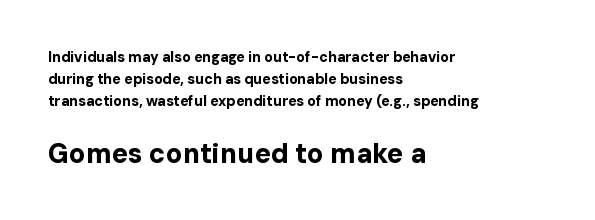
Q: Is the text bold? A: Yes.
Q: Is the text italic (slanted)? A: No, it is upright.
Q: Is the text underlined? A: No.
Q: How is the paragraph aligned? A: Left-aligned.
Q: Is the spacing between letters normal or unusually wide? A: Normal.
Q: Is the spacing between lines tight, normal or loose? A: Normal.
Q: Which block of text is set in a larger size, the first (top) or the second (bottom)? A: The second (bottom) one.
